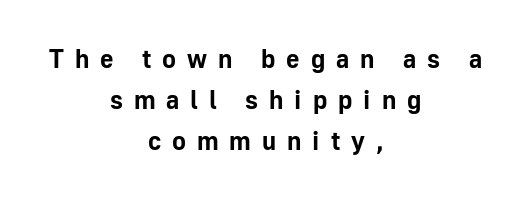
{"italic": "no", "bold": "yes", "underline": "no", "align": "center", "line_spacing": "normal", "line_spacing_ratio": 1.58, "letter_spacing": "wide", "letter_spacing_em": 0.42, "glyph_px": 26}
